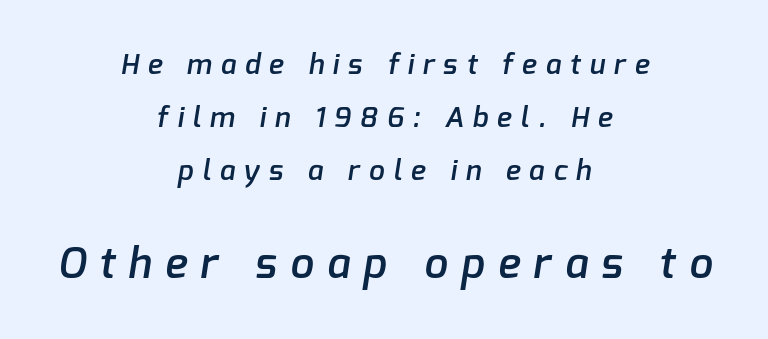
{"serif": "no", "bold": "semi", "weight": "semibold", "width": "normal", "stroke_contrast": "low", "x_height": "medium", "monospaced": "no", "underline": "no", "align": "center", "line_spacing": "loose", "line_spacing_ratio": 1.9, "letter_spacing": "wide", "letter_spacing_em": 0.32, "larger_block": "second", "size_ratio": 1.5, "glyph_px": 42}
